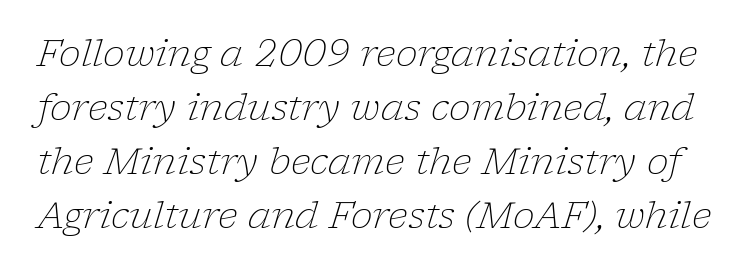
{"serif": "yes", "italic": "yes", "lean": "right", "slant_degrees": 17, "bold": "no", "weight": "light", "width": "normal", "stroke_contrast": "low", "x_height": "medium", "monospaced": "no", "underline": "no", "line_spacing": "normal", "line_spacing_ratio": 1.46, "letter_spacing": "normal", "letter_spacing_em": 0.0, "glyph_px": 37}
